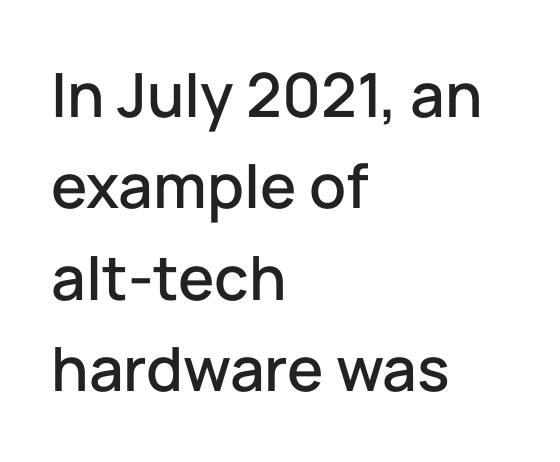
Q: Is the text italic (slanted)? A: No, it is upright.
Q: Is the typeface a serif or a sans-serif typeface? A: Sans-serif.
Q: Is the text underlined? A: No.
Q: How is the paragraph aligned? A: Left-aligned.
Q: Is the spacing between letters normal or unusually wide? A: Normal.
Q: Is the spacing between lines tight, normal or loose? A: Normal.
Q: Width (condensed, normal, or wide)? A: Normal.
Q: Stroke contrast? A: Low.
Q: x-height? A: Medium.
Q: Monospaced? A: No.
